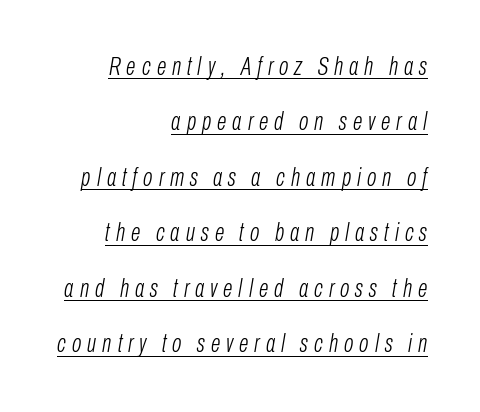
Q: Is the text bold? A: No.
Q: Is the text italic (slanted)? A: Yes, it leans right by about 10 degrees.
Q: Is the text underlined? A: Yes.
Q: How is the paragraph aligned? A: Right-aligned.
Q: Is the spacing between letters normal or unusually wide? A: Unusually wide.
Q: Is the spacing between lines tight, normal or loose? A: Loose.
